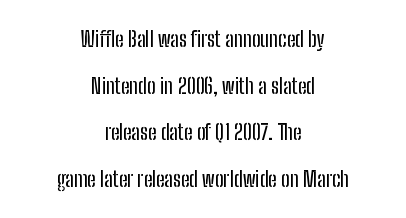
Tall strokes in this sample are plumb rather than angled. This rendering features lettering with no underline. Summary of vertical rhythm: relaxed, with wide interline spacing. The letters sit at their default tracking, neither squeezed nor spread. Horizontal alignment here is central, giving a formal, balanced look.
